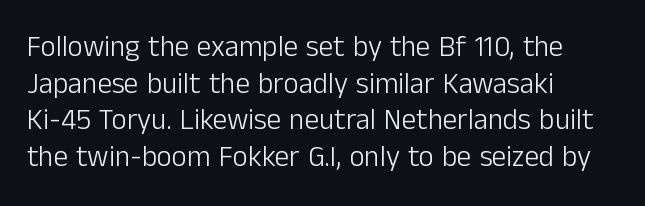
Q: Is the text bold? A: No.
Q: Is the text italic (slanted)? A: No, it is upright.
Q: Is the typeface a serif or a sans-serif typeface? A: Sans-serif.
Q: Is the text underlined? A: No.
Q: How is the paragraph aligned? A: Left-aligned.
Q: Is the spacing between letters normal or unusually wide? A: Normal.
Q: Is the spacing between lines tight, normal or loose? A: Normal.
Q: Width (condensed, normal, or wide)? A: Normal.
Q: Stroke contrast? A: Low.
Q: x-height? A: Medium.
Q: Monospaced? A: No.
